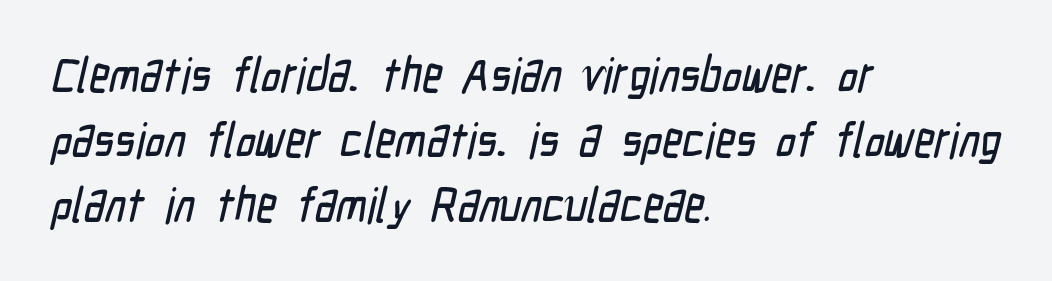
The rows are spaced the way most documents space them. The space beneath each line is pristine and unruled. In terms of letterspacing, this is plain default setting. Check where the strokes stop: nothing finishes them off — pure sans. Proportional: the letters do not fall into vertical columns.
